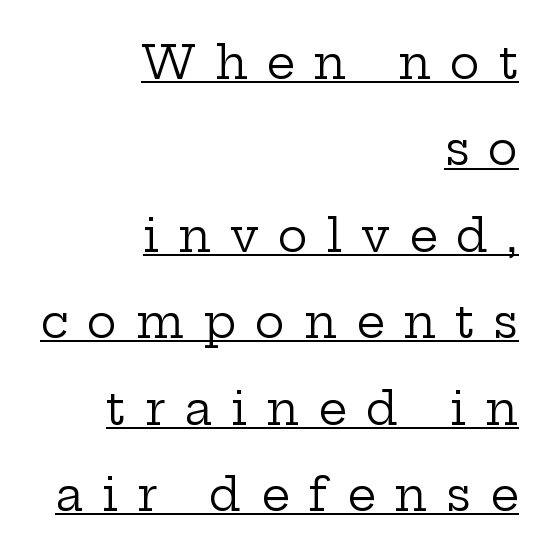
{"serif": "yes", "italic": "no", "bold": "no", "weight": "regular", "width": "wide", "stroke_contrast": "low", "x_height": "medium", "monospaced": "no", "underline": "yes", "align": "right", "line_spacing": "loose", "line_spacing_ratio": 1.92, "letter_spacing": "wide", "letter_spacing_em": 0.42, "glyph_px": 45}
